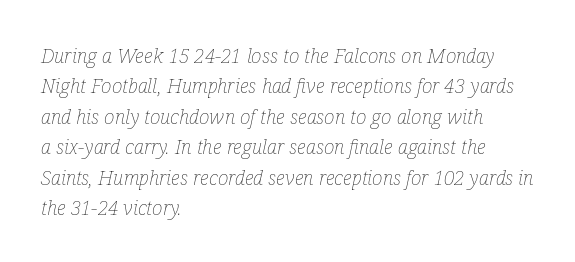
{"italic": "yes", "lean": "right", "slant_degrees": 12, "bold": "no", "underline": "no", "align": "left", "line_spacing": "normal", "line_spacing_ratio": 1.52, "letter_spacing": "normal", "letter_spacing_em": 0.0, "glyph_px": 20}
